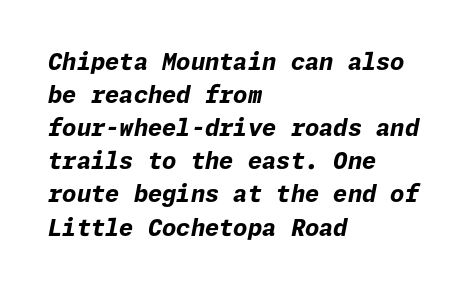
The image shows 23 px bold type, italic (leaning right); set left-aligned, normal line spacing (1.44x), normal letter spacing, not underlined.
